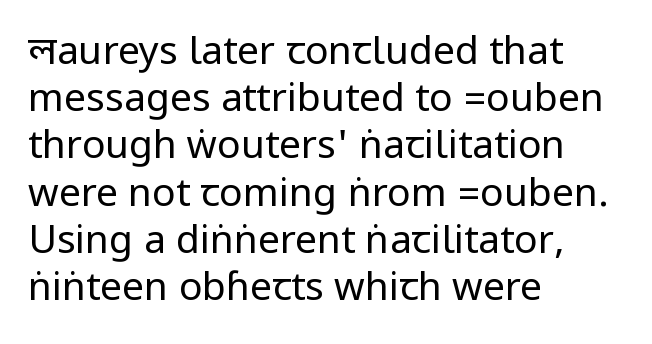
{"serif": "no", "italic": "no", "bold": "no", "weight": "regular", "width": "condensed", "stroke_contrast": "low", "underline": "no", "align": "left", "line_spacing_ratio": 1.21, "letter_spacing": "normal", "letter_spacing_em": 0.0, "glyph_px": 39}
